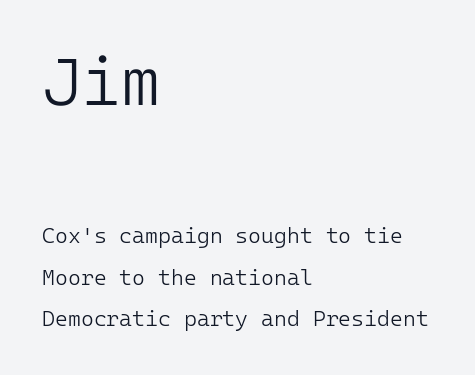
Caption: upper text group enlarged, lower text group reduced. The typesetting does not lean heavy: it is not bold. Just letters on the line, the space beneath them empty. You could call the tracking neutral — neither tight nor loose. The specimen reads as upright at a glance.
